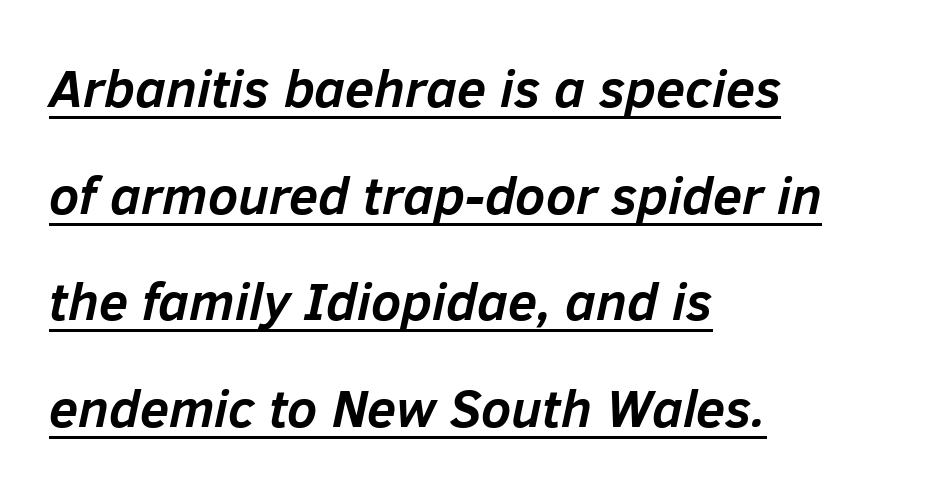
The image shows 53 px semibold type, italic (leaning right); set left-aligned, loose line spacing (2.01x), normal letter spacing, underlined; low stroke contrast and a medium x-height.
